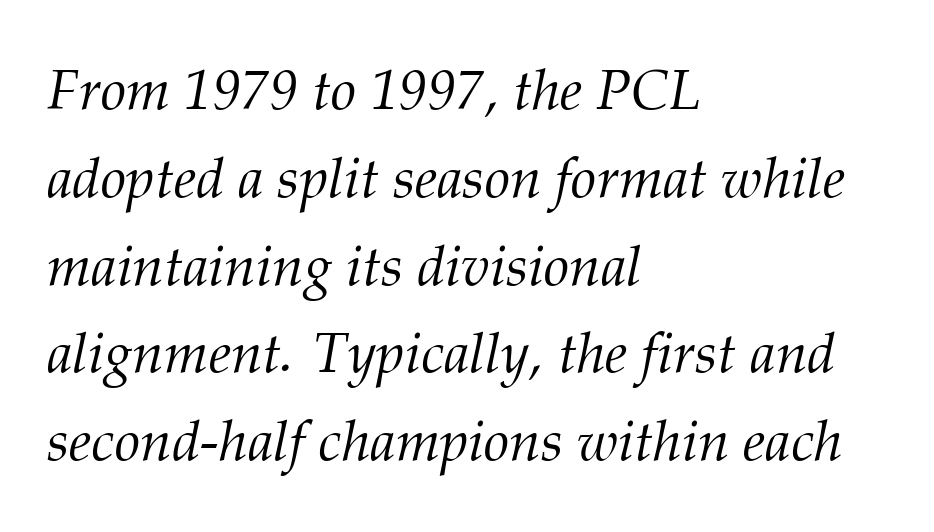
{"serif": "yes", "italic": "yes", "lean": "right", "slant_degrees": 12, "bold": "no", "weight": "light", "width": "normal", "stroke_contrast": "medium", "x_height": "medium", "monospaced": "no", "underline": "no", "align": "left", "line_spacing": "normal", "line_spacing_ratio": 1.54, "letter_spacing": "normal", "letter_spacing_em": 0.0, "glyph_px": 57}
